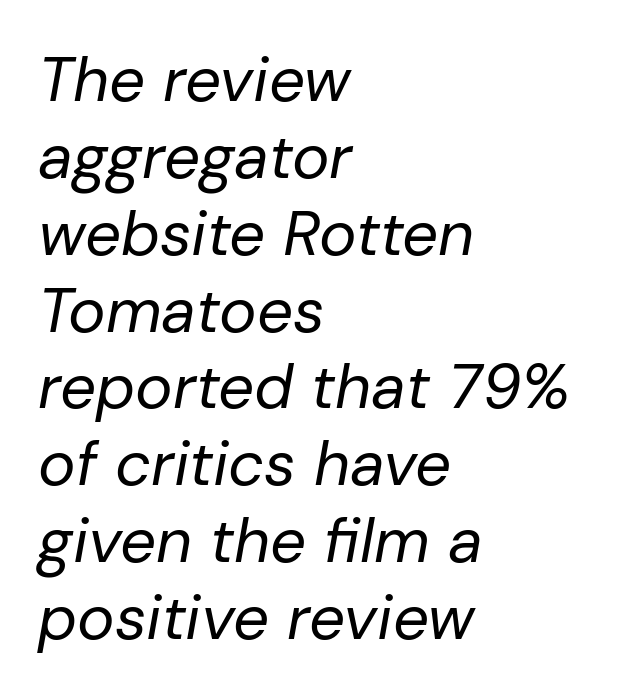
{"italic": "yes", "lean": "right", "slant_degrees": 10, "bold": "no", "weight": "regular", "width": "normal", "stroke_contrast": "low", "x_height": "medium", "monospaced": "no", "underline": "no", "align": "left", "line_spacing_ratio": 1.22, "letter_spacing": "normal", "letter_spacing_em": 0.0, "glyph_px": 63}
